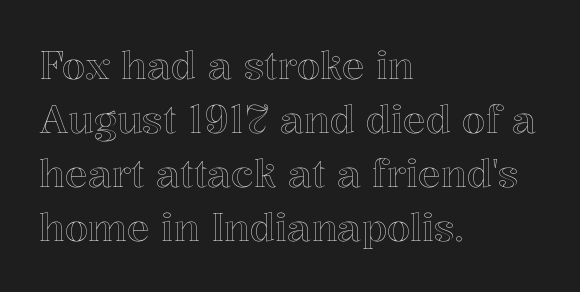
The image shows 38 px text type, upright; set left-aligned, normal line spacing (1.42x), normal letter spacing, not underlined; a medium x-height.
